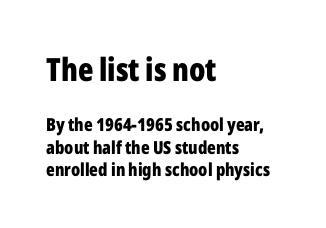
Standard letterfit; no display-style spreading of the glyphs. The initial chunk of copy outweighs the following chunk in type size. The passage is arranged the way most books set body copy — flush left. Unmarked baselines from the first word to the last. The rendering uses natural spacing where letterforms have individual widths.
